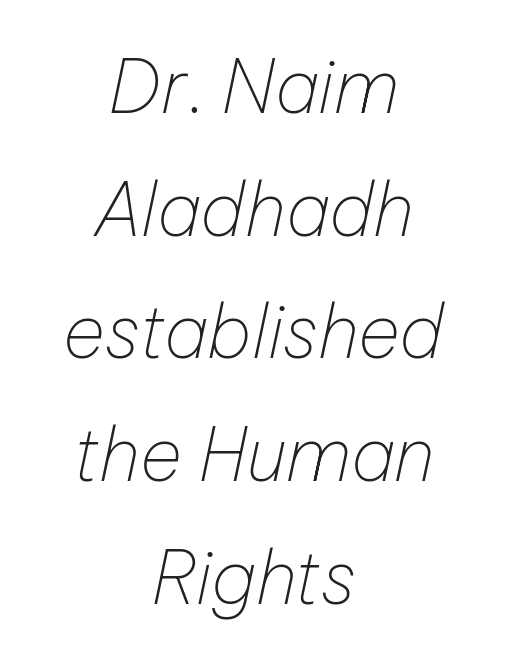
{"italic": "yes", "lean": "right", "slant_degrees": 12, "bold": "no", "weight": "thin", "width": "normal", "stroke_contrast": "low", "x_height": "medium", "monospaced": "no", "underline": "no", "align": "center", "line_spacing": "normal", "line_spacing_ratio": 1.68, "letter_spacing": "normal", "letter_spacing_em": 0.0, "glyph_px": 73}
